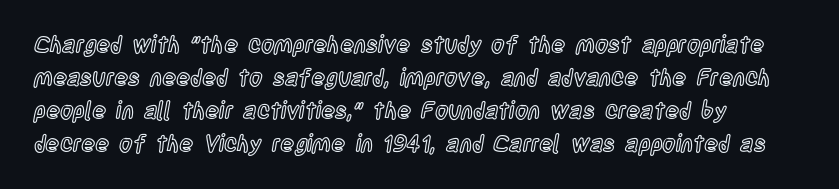
Plain, unruled lines of type. Letter spacing: default. Quick note: interline space is typical. One-word summary of the alignment: left.
